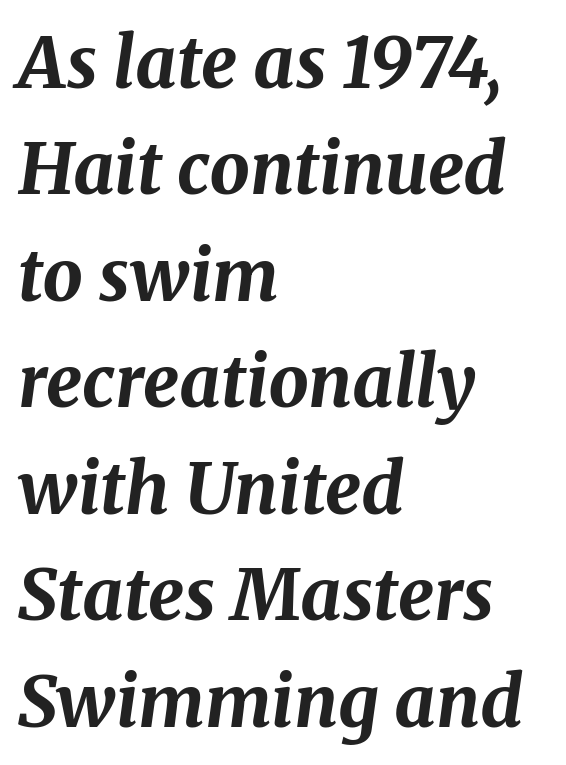
{"italic": "yes", "lean": "right", "slant_degrees": 8, "bold": "yes", "weight": "bold", "width": "normal", "stroke_contrast": "medium", "x_height": "medium", "monospaced": "no", "underline": "no", "align": "left", "line_spacing": "normal", "line_spacing_ratio": 1.5, "letter_spacing": "normal", "letter_spacing_em": 0.0, "glyph_px": 71}
